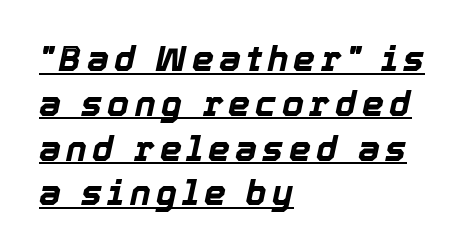
Proportional: the letters do not fall into vertical columns. The words here are underlined. Slanted lettering throughout. Horizontal alignment here is leftward, the default for most running prose.
